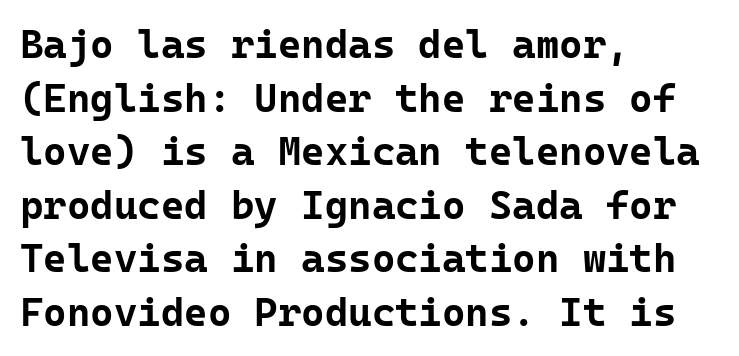
{"serif": "no", "italic": "no", "bold": "yes", "weight": "bold", "width": "normal", "stroke_contrast": "low", "x_height": "medium", "monospaced": "yes", "underline": "no", "align": "left", "line_spacing": "normal", "line_spacing_ratio": 1.34, "letter_spacing": "normal", "letter_spacing_em": 0.0, "glyph_px": 40}
